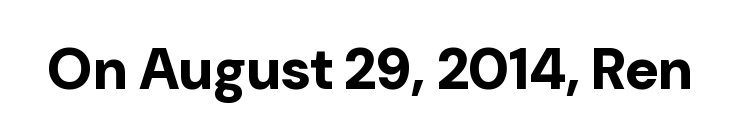
The image shows 58 px bold sans-serif type, upright; set normal letter spacing, not underlined; low stroke contrast and a medium x-height.
